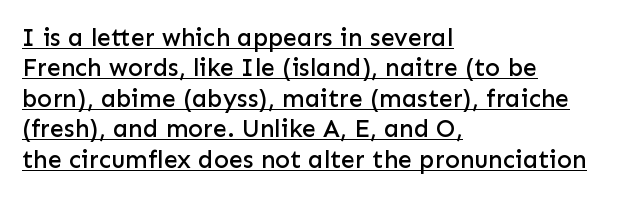
Reading down the block, your eye returns to a fixed left position each line. The rendered words wear a rule along their underside. Do the letters lean? They stand straight. The rendering keeps characters at their native spacing.
